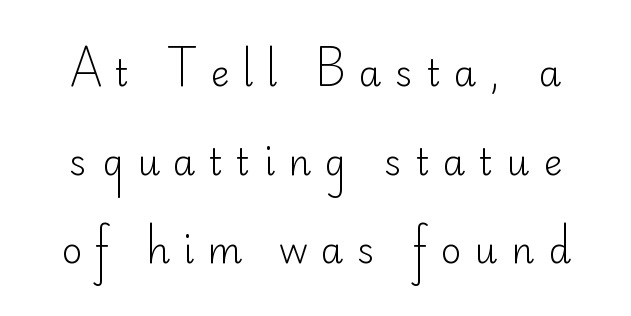
{"serif": "no", "italic": "no", "bold": "no", "weight": "light", "width": "normal", "stroke_contrast": "low", "x_height": "small", "monospaced": "no", "underline": "no", "line_spacing": "loose", "line_spacing_ratio": 2.46, "letter_spacing": "wide", "letter_spacing_em": 0.37, "glyph_px": 36}
